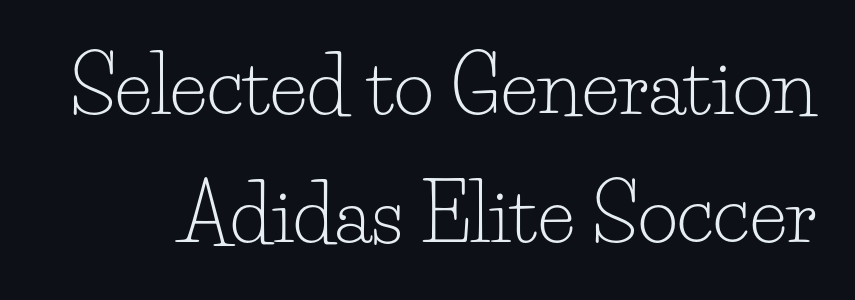
This is roman type, the default non-slanted kind. Stems here are at most as thick as an everyday book face. The string is rendered with underlining switched off. Default kerning and tracking; the words read as compact shapes.
